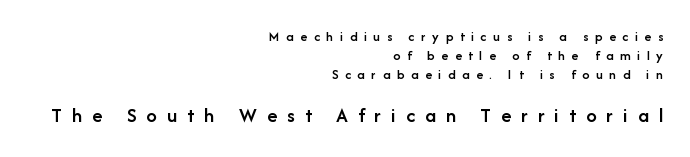
These lines were composed using upright roman letters. The designer gave the closing block more size than the opening block. The font is running at a semibold setting, under full bold. Underlining? Definitely not there. If you measured baseline to baseline, you'd find a middling distance. Right-aligned paragraph, ragged on the left.
